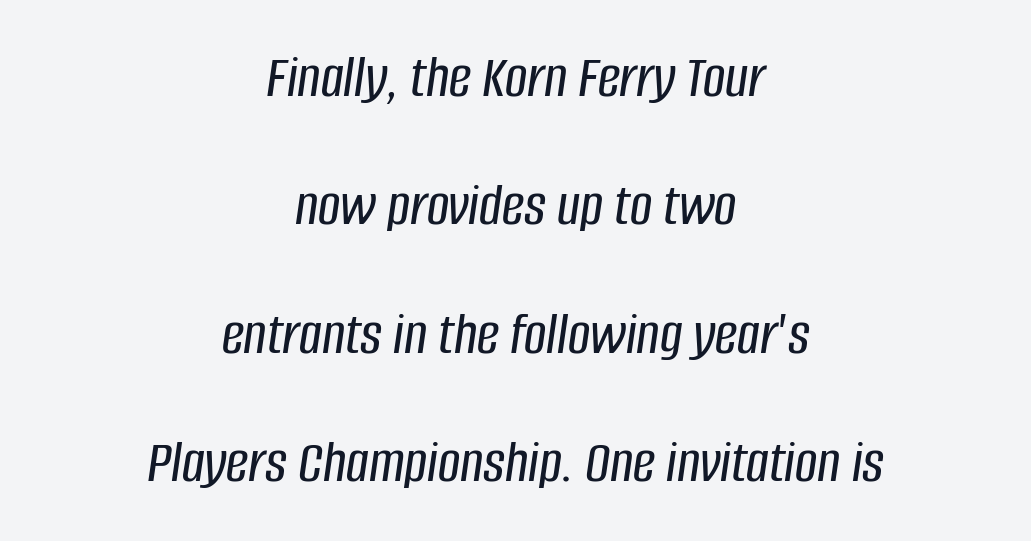
{"italic": "yes", "lean": "right", "slant_degrees": 8, "width": "condensed", "stroke_contrast": "low", "x_height": "large", "monospaced": "no", "underline": "no", "align": "center", "line_spacing": "loose", "line_spacing_ratio": 2.07, "letter_spacing": "normal", "letter_spacing_em": 0.0, "glyph_px": 62}
